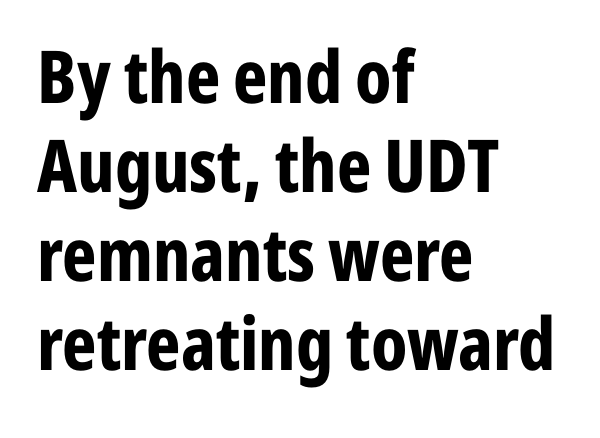
{"serif": "no", "italic": "no", "bold": "yes", "weight": "bold", "width": "condensed", "stroke_contrast": "low", "x_height": "medium", "monospaced": "no", "underline": "no", "align": "left", "line_spacing_ratio": 1.22, "letter_spacing": "normal", "letter_spacing_em": 0.0, "glyph_px": 73}
